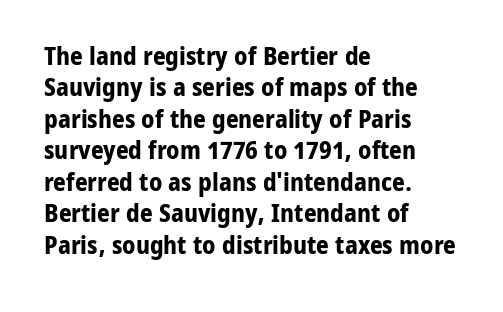
Horizontal alignment here is leftward, the default for most running prose. These lines were composed using upright roman letters. Quick note: underline off. Words appear dense and cohesive because spacing is normal. Honestly, the row spacing looks completely unremarkable. Heft: maximum for text — a bold.
